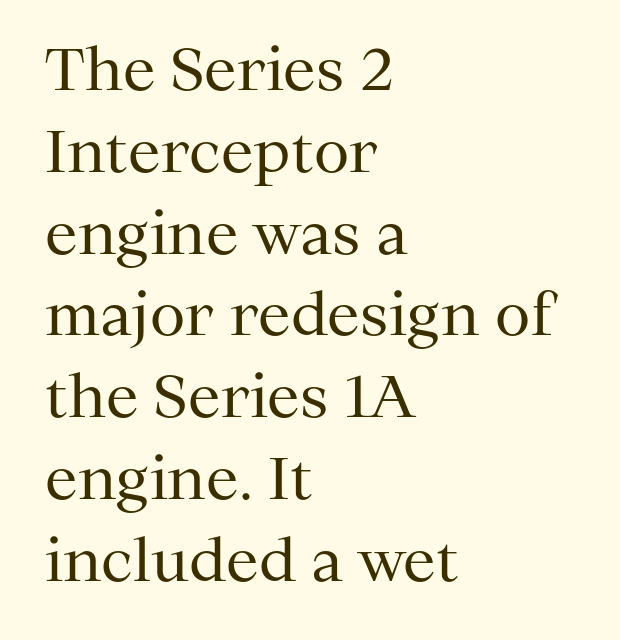
Q: Is the text bold? A: No.
Q: Is the text italic (slanted)? A: No, it is upright.
Q: Is the typeface a serif or a sans-serif typeface? A: Serif.
Q: Is the text underlined? A: No.
Q: How is the paragraph aligned? A: Left-aligned.
Q: Is the spacing between letters normal or unusually wide? A: Normal.
Q: Is the spacing between lines tight, normal or loose? A: Normal.
Q: Width (condensed, normal, or wide)? A: Normal.
Q: Stroke contrast? A: Medium.
Q: x-height? A: Medium.
Q: Monospaced? A: No.
